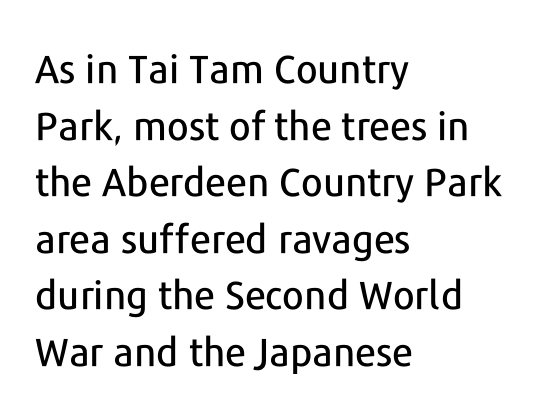
Q: Is the text italic (slanted)? A: No, it is upright.
Q: Is the typeface a serif or a sans-serif typeface? A: Sans-serif.
Q: Is the text underlined? A: No.
Q: How is the paragraph aligned? A: Left-aligned.
Q: Is the spacing between letters normal or unusually wide? A: Normal.
Q: Is the spacing between lines tight, normal or loose? A: Normal.
Q: Width (condensed, normal, or wide)? A: Normal.
Q: Stroke contrast? A: Low.
Q: x-height? A: Medium.
Q: Monospaced? A: No.
